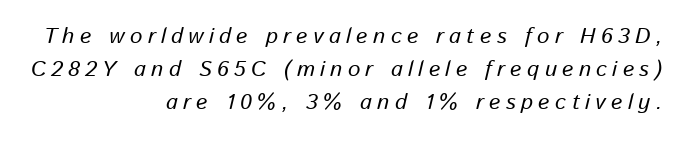
The image shows 22 px text type, italic (leaning right); set right-aligned, normal line spacing (1.49x), unusually wide letter spacing (+0.24 em), not underlined.
